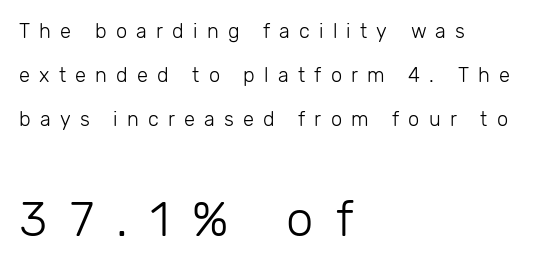
{"serif": "no", "italic": "no", "bold": "no", "weight": "light", "width": "normal", "stroke_contrast": "low", "x_height": "medium", "monospaced": "no", "underline": "no", "align": "left", "line_spacing": "loose", "line_spacing_ratio": 2.19, "letter_spacing": "wide", "letter_spacing_em": 0.46, "larger_block": "second", "size_ratio": 2.45, "glyph_px": 49}
